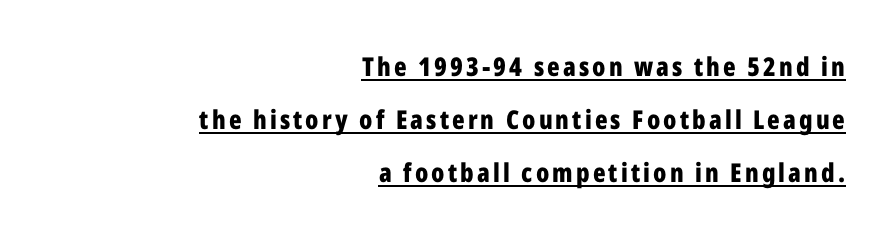
Q: Is the text bold? A: Yes.
Q: Is the text italic (slanted)? A: No, it is upright.
Q: Is the text underlined? A: Yes.
Q: How is the paragraph aligned? A: Right-aligned.
Q: Is the spacing between lines tight, normal or loose? A: Loose.
